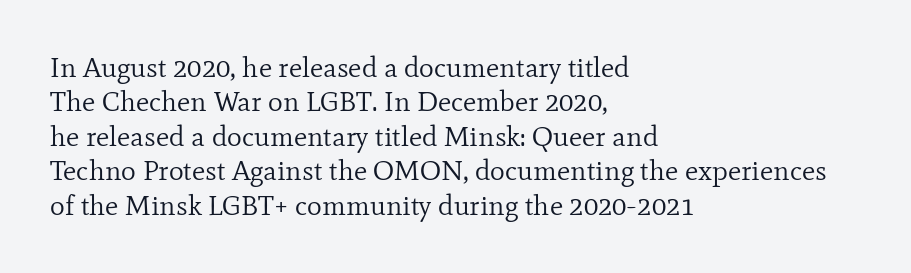
{"serif": "yes", "italic": "no", "bold": "no", "weight": "regular", "width": "normal", "stroke_contrast": "low", "x_height": "small", "monospaced": "no", "underline": "no", "align": "left", "line_spacing_ratio": 1.23, "letter_spacing": "normal", "letter_spacing_em": 0.0, "glyph_px": 28}
